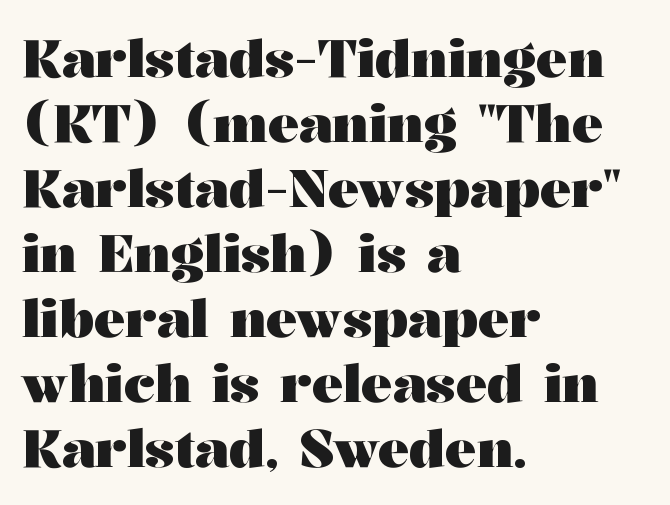
Q: Is the text bold? A: Yes.
Q: Is the text italic (slanted)? A: No, it is upright.
Q: Is the typeface a serif or a sans-serif typeface? A: Serif.
Q: Is the text underlined? A: No.
Q: How is the paragraph aligned? A: Left-aligned.
Q: Is the spacing between letters normal or unusually wide? A: Normal.
Q: Is the spacing between lines tight, normal or loose? A: Normal.
Q: Width (condensed, normal, or wide)? A: Wide.
Q: Stroke contrast? A: Medium.
Q: x-height? A: Medium.
Q: Monospaced? A: No.
